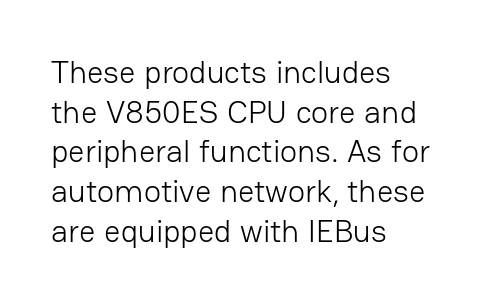
Q: Is the text bold? A: No.
Q: Is the text italic (slanted)? A: No, it is upright.
Q: Is the typeface a serif or a sans-serif typeface? A: Sans-serif.
Q: Is the text underlined? A: No.
Q: How is the paragraph aligned? A: Left-aligned.
Q: Is the spacing between letters normal or unusually wide? A: Normal.
Q: Width (condensed, normal, or wide)? A: Normal.
Q: Stroke contrast? A: Low.
Q: x-height? A: Medium.
Q: Monospaced? A: No.
